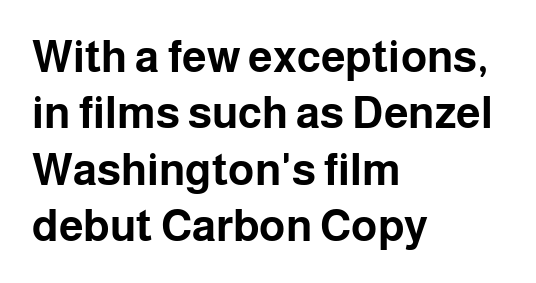
The image shows 44 px bold sans-serif type, upright; set left-aligned, normal line spacing (1.28x), normal letter spacing, not underlined; low stroke contrast and a medium x-height.
